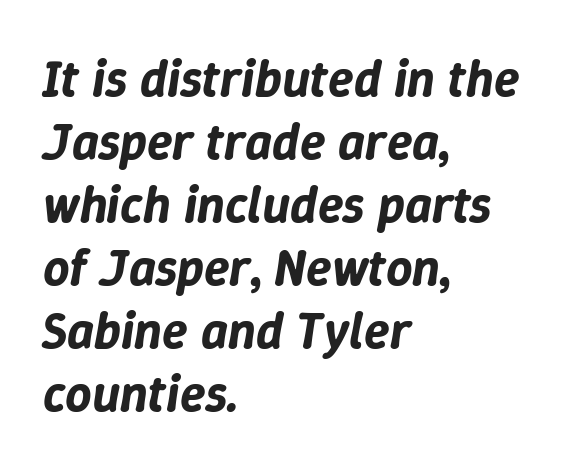
{"italic": "yes", "lean": "right", "slant_degrees": 9, "width": "normal", "stroke_contrast": "low", "x_height": "medium", "monospaced": "no", "underline": "no", "align": "left", "line_spacing_ratio": 1.21, "letter_spacing": "normal", "letter_spacing_em": 0.0, "glyph_px": 52}
